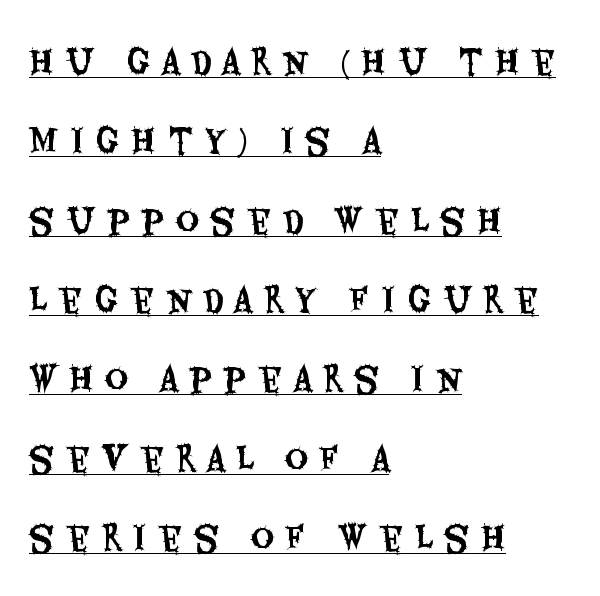
Q: Is the text italic (slanted)? A: No, it is upright.
Q: Is the typeface a serif or a sans-serif typeface? A: Sans-serif.
Q: Is the text underlined? A: Yes.
Q: How is the paragraph aligned? A: Left-aligned.
Q: Is the spacing between letters normal or unusually wide? A: Unusually wide.
Q: Is the spacing between lines tight, normal or loose? A: Loose.
Q: Width (condensed, normal, or wide)? A: Condensed.
Q: Stroke contrast? A: Medium.
Q: x-height? A: Large.
Q: Monospaced? A: No.
